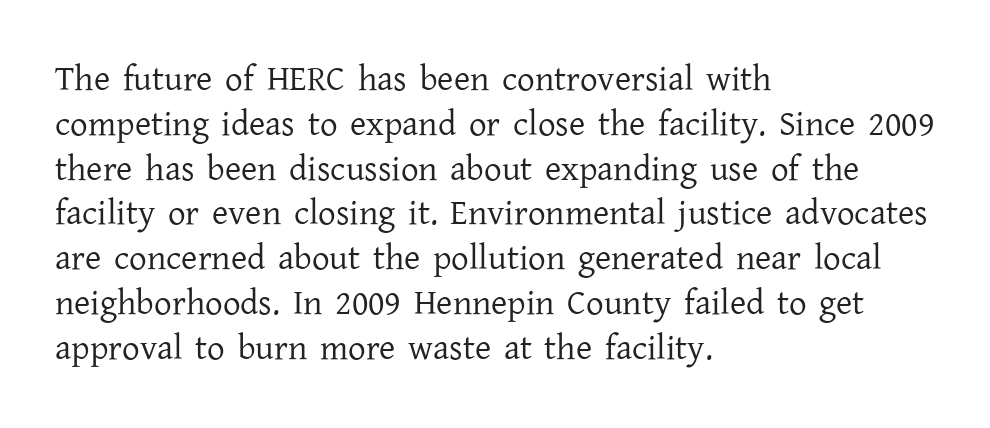
Q: Is the text bold? A: No.
Q: Is the text italic (slanted)? A: No, it is upright.
Q: Is the typeface a serif or a sans-serif typeface? A: Serif.
Q: Is the text underlined? A: No.
Q: How is the paragraph aligned? A: Left-aligned.
Q: Is the spacing between letters normal or unusually wide? A: Normal.
Q: Is the spacing between lines tight, normal or loose? A: Normal.
Q: Width (condensed, normal, or wide)? A: Normal.
Q: Stroke contrast? A: Low.
Q: x-height? A: Medium.
Q: Monospaced? A: No.
